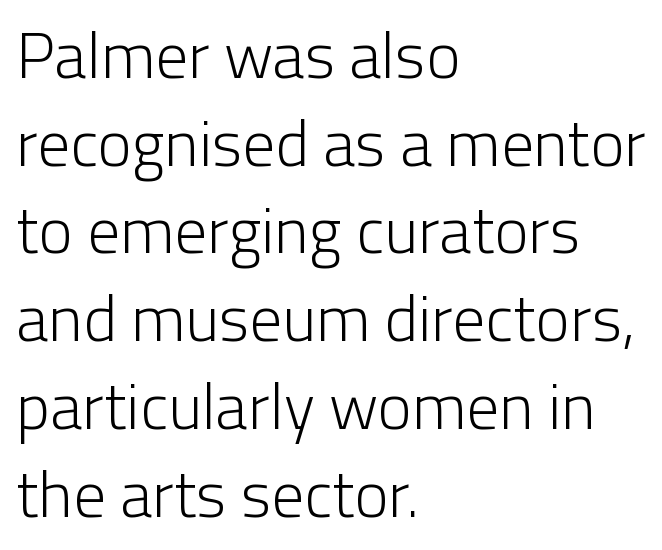
The typography opts for an upright posture over an oblique one. If you measured baseline to baseline, you'd find a middling distance. Type style note: lacks serifs. The face used here is proportionally spaced, like ordinary book or web type. The zone under the glyphs is completely vacant.
